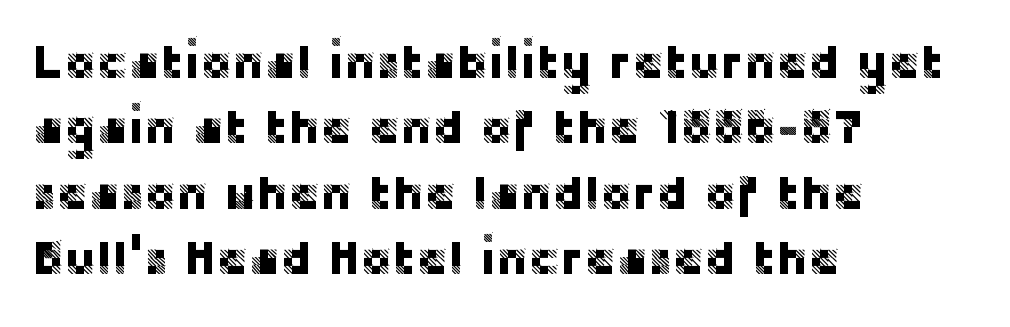
Q: Is the text italic (slanted)? A: No, it is upright.
Q: Is the typeface a serif or a sans-serif typeface? A: Sans-serif.
Q: Is the text underlined? A: No.
Q: How is the paragraph aligned? A: Left-aligned.
Q: Is the spacing between letters normal or unusually wide? A: Normal.
Q: Is the spacing between lines tight, normal or loose? A: Normal.
Q: Width (condensed, normal, or wide)? A: Normal.
Q: Stroke contrast? A: Low.
Q: x-height? A: Large.
Q: Monospaced? A: No.
